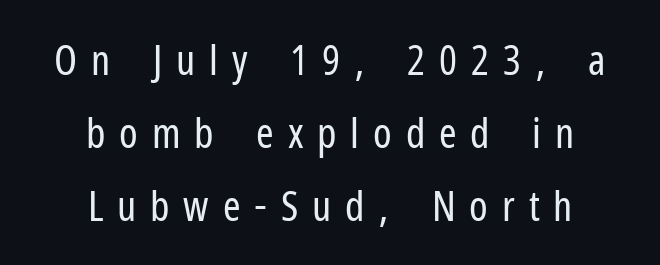
The image shows 42 px regular-weight, condensed sans-serif type, upright; set centered, line spacing 1.74x, unusually wide letter spacing (+0.33 em), not underlined; low stroke contrast and a medium x-height.
